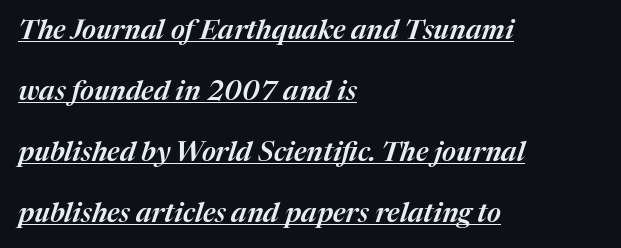
The image shows 27 px text type, italic (leaning right); set left-aligned, loose line spacing (2.26x), normal letter spacing, underlined.
